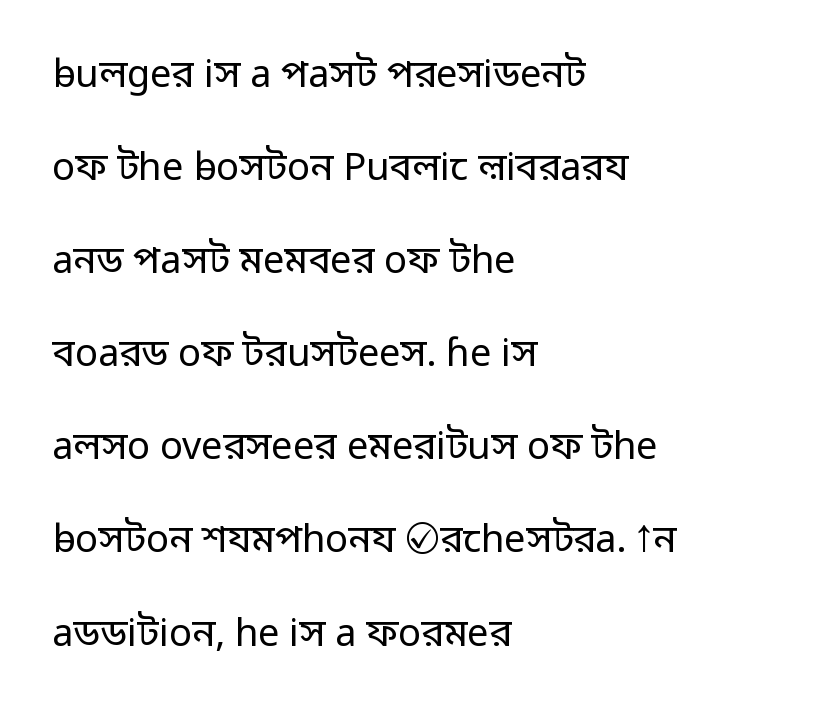
Each row of text sits above clean, open space. The face used here is proportionally spaced, like ordinary book or web type. In CSS terms this would be text-align: left. The letterforms sit at book weight or below. The rendering uses a large line-height, opening up the rows.
